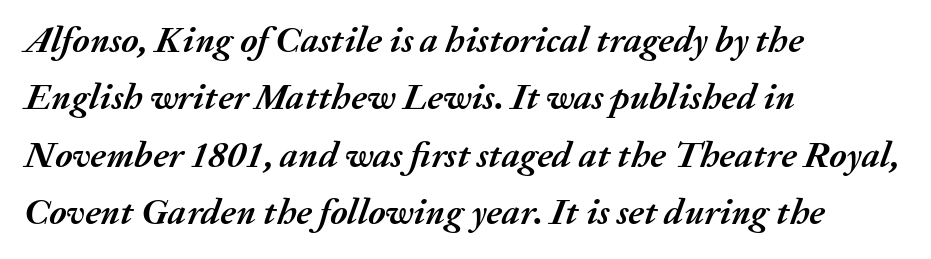
Quick note: italic. These lines are set flush left with a ragged right edge. Proportional: the letters do not fall into vertical columns. What stands out about the letter spacing? Nothing — it is the standard amount. Check under the words: just untouched page.
